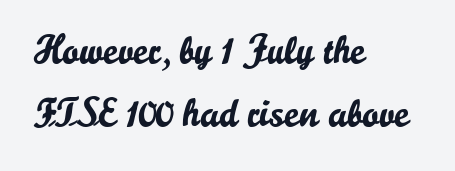
The image shows 40 px sans-serif type; set left-aligned, normal line spacing (1.57x), normal letter spacing, not underlined; low stroke contrast and a small x-height.
